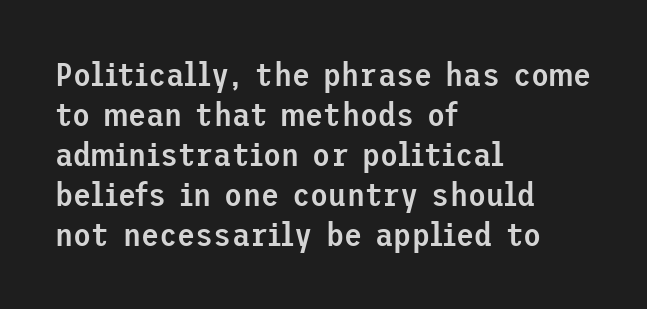
The image shows 33 px semibold sans-serif type, upright; set left-aligned, line spacing 1.21x, normal letter spacing, not underlined; low stroke contrast and a medium x-height.
